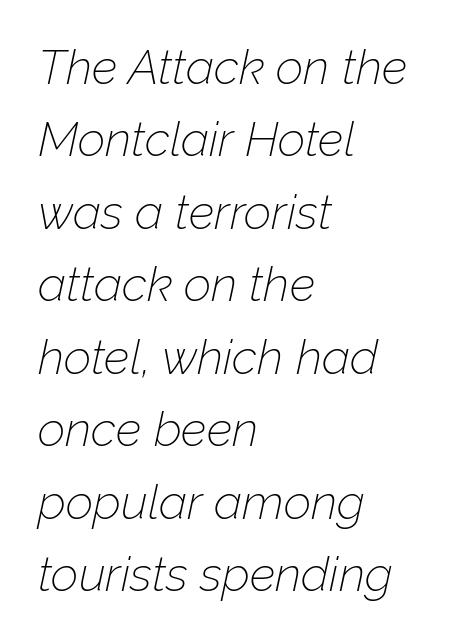
{"italic": "yes", "lean": "right", "slant_degrees": 12, "bold": "no", "weight": "thin", "width": "normal", "stroke_contrast": "low", "x_height": "medium", "monospaced": "no", "underline": "no", "align": "left", "line_spacing": "normal", "line_spacing_ratio": 1.51, "letter_spacing": "normal", "letter_spacing_em": 0.0, "glyph_px": 48}
